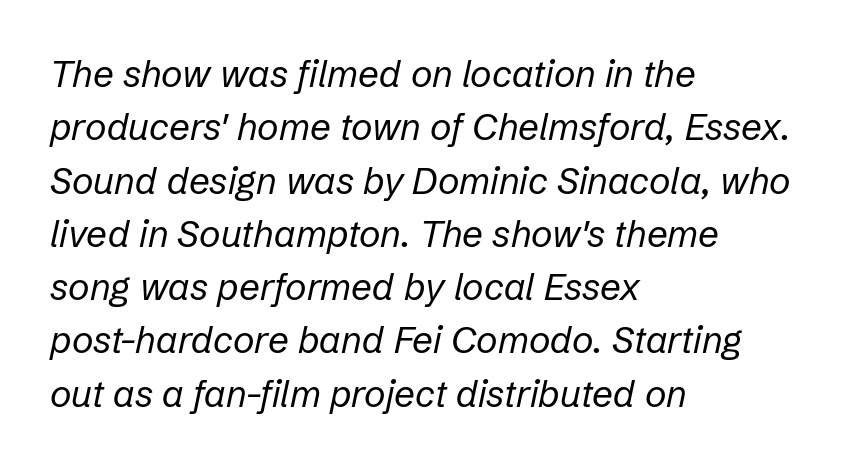
{"italic": "yes", "lean": "right", "slant_degrees": 12, "bold": "no", "weight": "regular", "width": "normal", "stroke_contrast": "low", "x_height": "medium", "monospaced": "no", "underline": "no", "align": "left", "line_spacing": "normal", "line_spacing_ratio": 1.44, "letter_spacing": "normal", "letter_spacing_em": 0.0, "glyph_px": 37}
